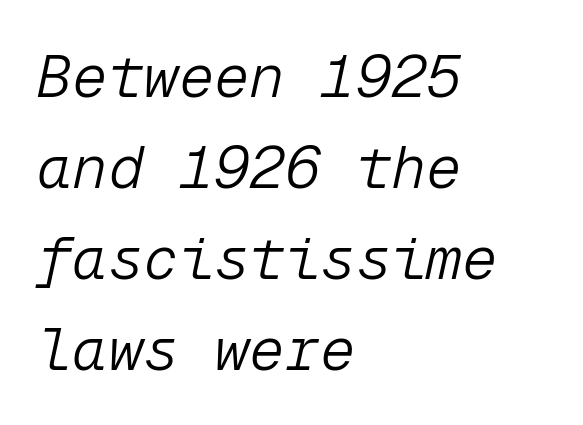
The image shows 59 px light type, italic (leaning right), monospaced; set left-aligned, normal line spacing (1.54x), normal letter spacing, not underlined; low stroke contrast and a medium x-height.
